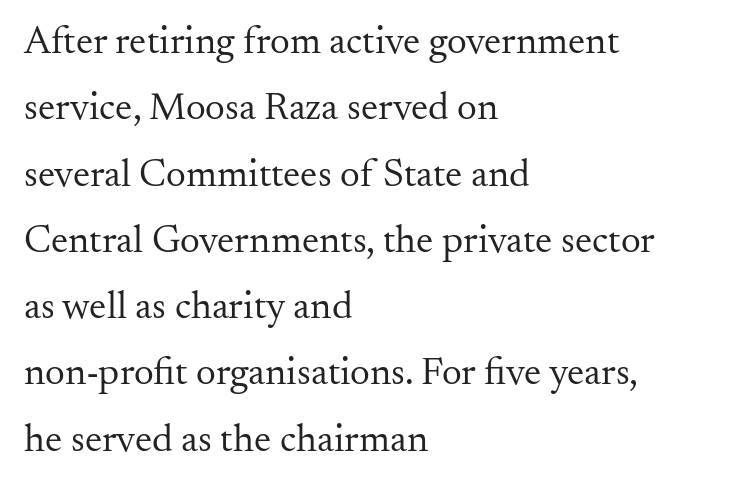
The image shows 39 px regular-weight serif type, upright; set left-aligned, normal line spacing (1.7x), normal letter spacing, not underlined; medium stroke contrast and a small x-height.
